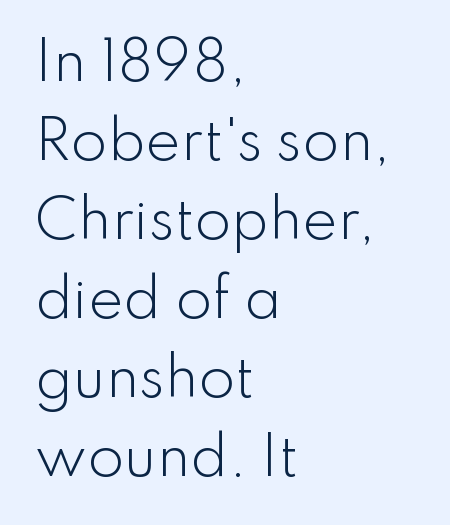
{"serif": "no", "italic": "no", "bold": "no", "weight": "light", "width": "normal", "stroke_contrast": "low", "x_height": "small", "monospaced": "no", "underline": "no", "align": "left", "line_spacing": "normal", "line_spacing_ratio": 1.49, "letter_spacing": "normal", "letter_spacing_em": 0.0, "glyph_px": 53}
